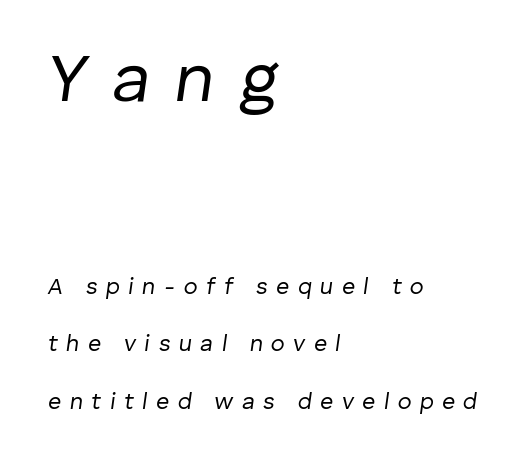
The face used here appears at its bigger size in the upper chunk. Emphasis-style slanted type is in use. The passage shown is typed in a proportional face where columns would drift. Line starts are locked; line ends wander. The line-height multiplier appears high, well above default.
